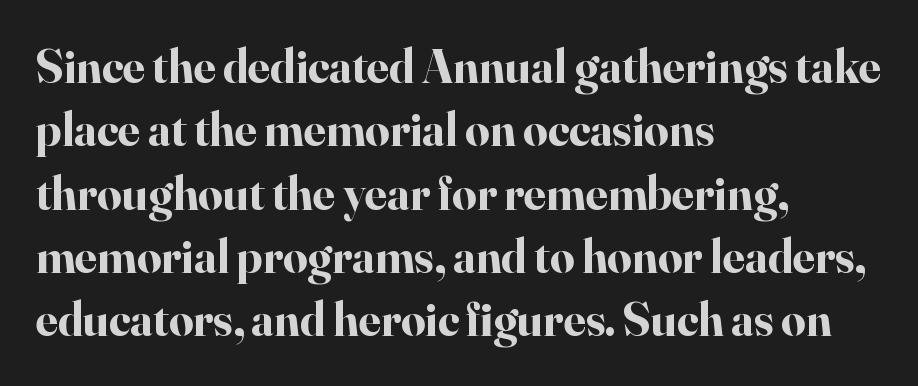
Q: Is the text bold? A: Yes.
Q: Is the text italic (slanted)? A: No, it is upright.
Q: Is the typeface a serif or a sans-serif typeface? A: Serif.
Q: Is the text underlined? A: No.
Q: How is the paragraph aligned? A: Left-aligned.
Q: Is the spacing between letters normal or unusually wide? A: Normal.
Q: Is the spacing between lines tight, normal or loose? A: Normal.
Q: Width (condensed, normal, or wide)? A: Normal.
Q: Stroke contrast? A: High.
Q: x-height? A: Small.
Q: Monospaced? A: No.
